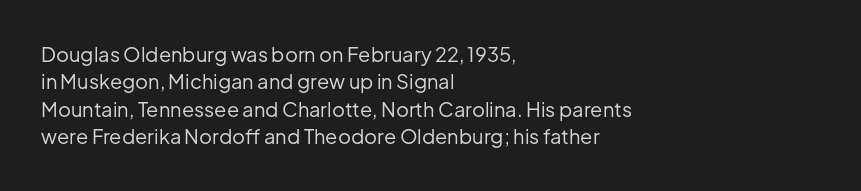
Q: Is the text bold? A: No.
Q: Is the text italic (slanted)? A: No, it is upright.
Q: Is the text underlined? A: No.
Q: How is the paragraph aligned? A: Left-aligned.
Q: Is the spacing between letters normal or unusually wide? A: Normal.
Q: Is the spacing between lines tight, normal or loose? A: Normal.
